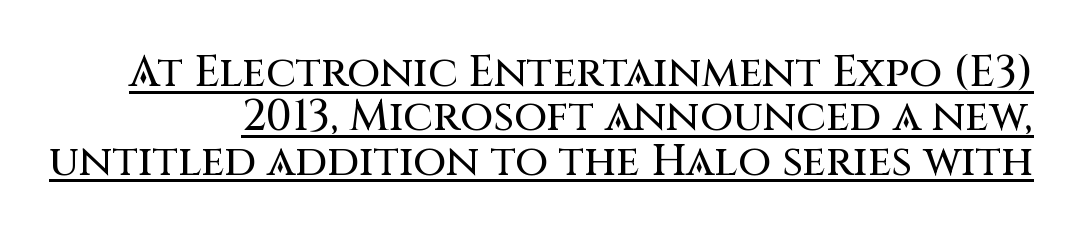
The text was rendered using a sans face with plain stroke endings. This is underlined copy, the kind a proofreader might mark for attention. Nobody touched the tracking dial on this one. Every character sits straight up, as roman type does. What's the leading like? Squeezed, with rows nearly overlapping.
